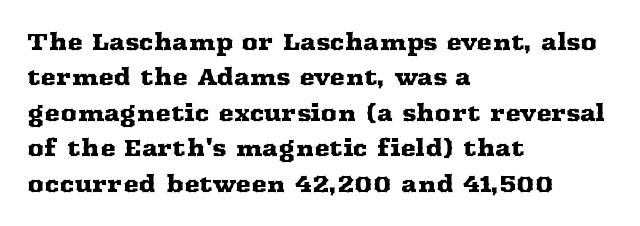
The image shows 23 px text type, upright; set left-aligned, normal line spacing (1.54x), normal letter spacing, not underlined.
